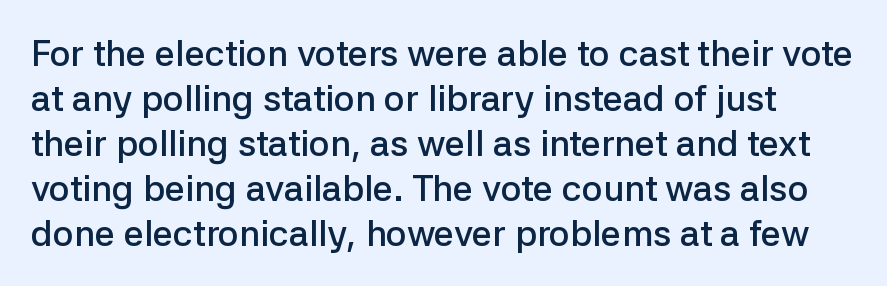
Q: Is the text bold? A: Semi-bold.
Q: Is the text italic (slanted)? A: No, it is upright.
Q: Is the typeface a serif or a sans-serif typeface? A: Sans-serif.
Q: Is the text underlined? A: No.
Q: Is the spacing between letters normal or unusually wide? A: Normal.
Q: Is the spacing between lines tight, normal or loose? A: Normal.
Q: Width (condensed, normal, or wide)? A: Normal.
Q: Stroke contrast? A: Low.
Q: x-height? A: Medium.
Q: Monospaced? A: No.
